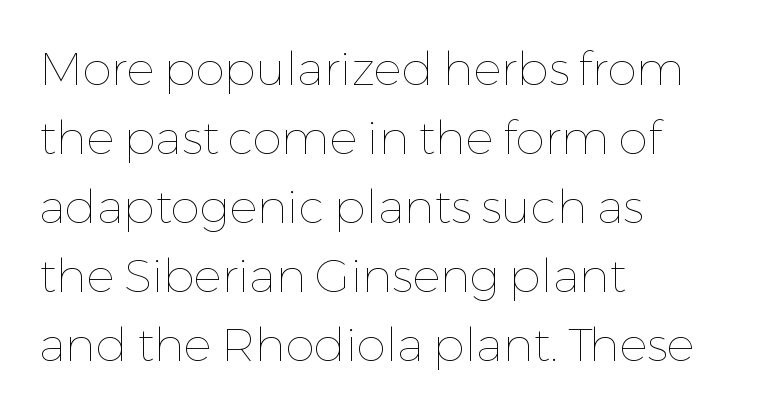
In terms of leading, this rendering sits right in the middle. Looks like regular typesetting: each glyph gets only the width it needs. Ascenders rise straight up at ninety degrees. A student would call this left alignment; a typographer would say flush left, rag right. Short note: letters normally spaced.
